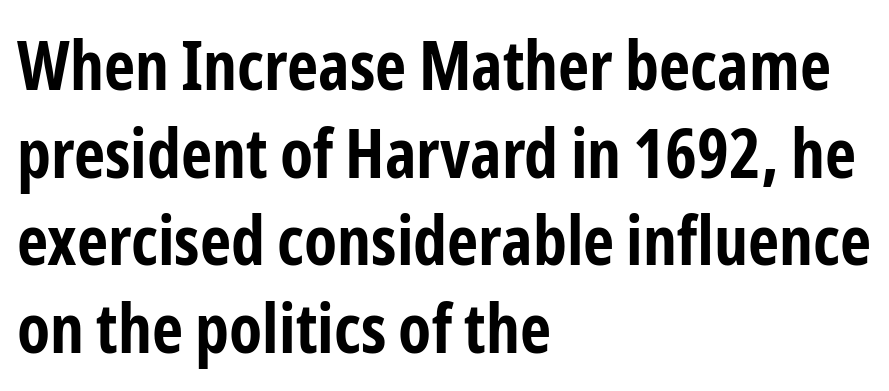
The image shows 68 px bold, condensed sans-serif type, upright; set left-aligned, normal line spacing (1.29x), normal letter spacing, not underlined; low stroke contrast and a medium x-height.
